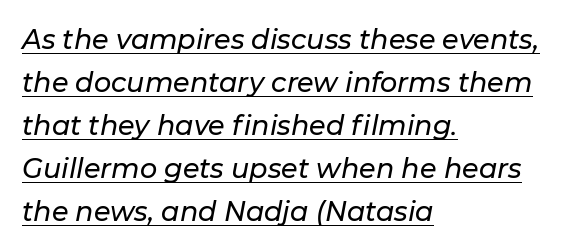
The image shows 27 px text type, italic (leaning right); set left-aligned, normal line spacing (1.59x), normal letter spacing, underlined.
